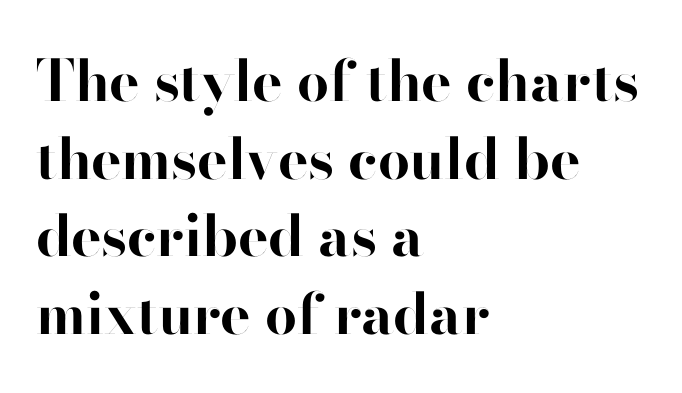
Q: Is the text bold? A: Yes.
Q: Is the text italic (slanted)? A: No, it is upright.
Q: Is the typeface a serif or a sans-serif typeface? A: Sans-serif.
Q: Is the text underlined? A: No.
Q: How is the paragraph aligned? A: Left-aligned.
Q: Is the spacing between letters normal or unusually wide? A: Normal.
Q: Is the spacing between lines tight, normal or loose? A: Normal.
Q: Width (condensed, normal, or wide)? A: Normal.
Q: Stroke contrast? A: High.
Q: x-height? A: Small.
Q: Monospaced? A: No.
